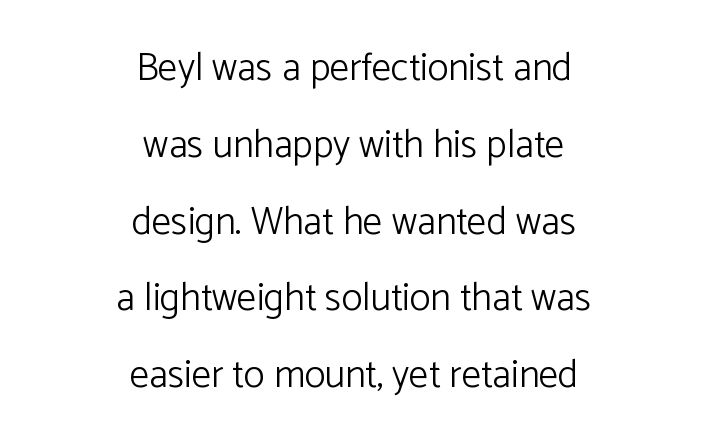
Q: Is the text bold? A: No.
Q: Is the text italic (slanted)? A: No, it is upright.
Q: Is the typeface a serif or a sans-serif typeface? A: Sans-serif.
Q: Is the text underlined? A: No.
Q: How is the paragraph aligned? A: Centered.
Q: Is the spacing between letters normal or unusually wide? A: Normal.
Q: Is the spacing between lines tight, normal or loose? A: Loose.
Q: Width (condensed, normal, or wide)? A: Normal.
Q: Stroke contrast? A: Low.
Q: x-height? A: Medium.
Q: Monospaced? A: No.
